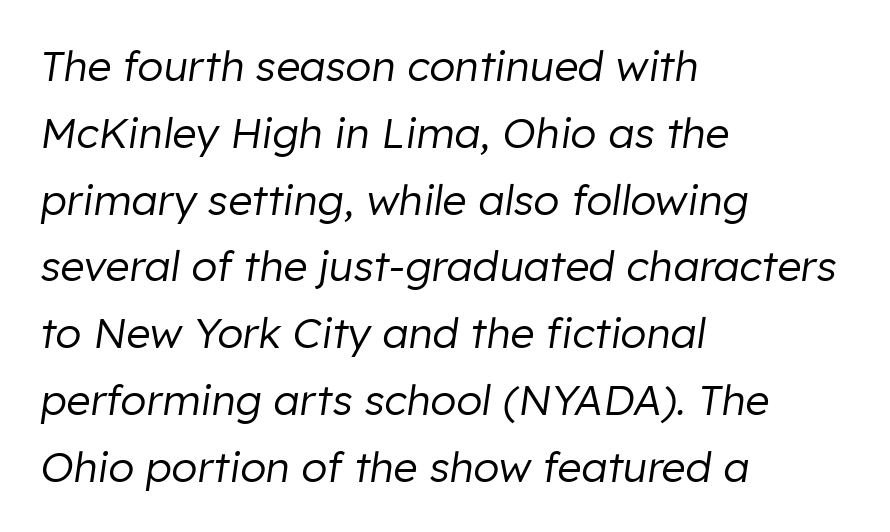
The words here are not underlined. Leftover space on each line is placed entirely after the last word. Vertical spacing — default. The type is set solid horizontally, with unmodified tracking. You could not count columns in this text — the font is proportionally spaced. The strokes carry an ordinary text weight at most.
